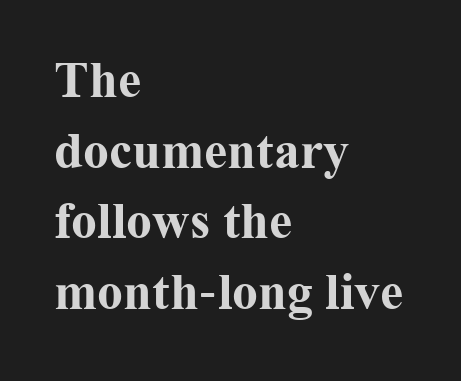
A typesetter would label this face a serif. Successive baselines arrive at the customary interval. The space directly below the letters is spotless. Words appear dense and cohesive because spacing is normal. A typesetter would mark this as roman, not italic. Heavy-handed strokes throughout: this text is bold.
